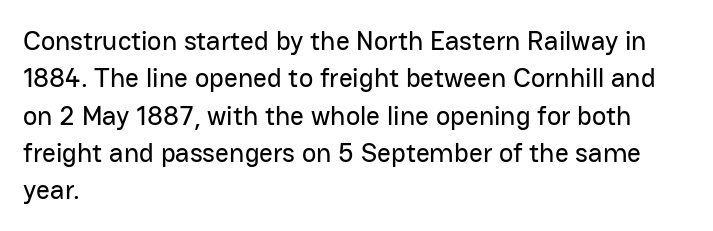
Q: Is the text italic (slanted)? A: No, it is upright.
Q: Is the text underlined? A: No.
Q: How is the paragraph aligned? A: Left-aligned.
Q: Is the spacing between letters normal or unusually wide? A: Normal.
Q: Is the spacing between lines tight, normal or loose? A: Normal.
